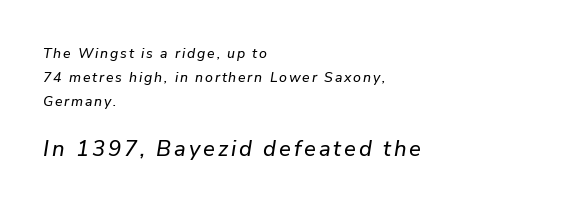
{"italic": "yes", "lean": "right", "slant_degrees": 9, "underline": "no", "align": "left", "line_spacing_ratio": 1.72, "larger_block": "second", "size_ratio": 1.57, "glyph_px": 22}
